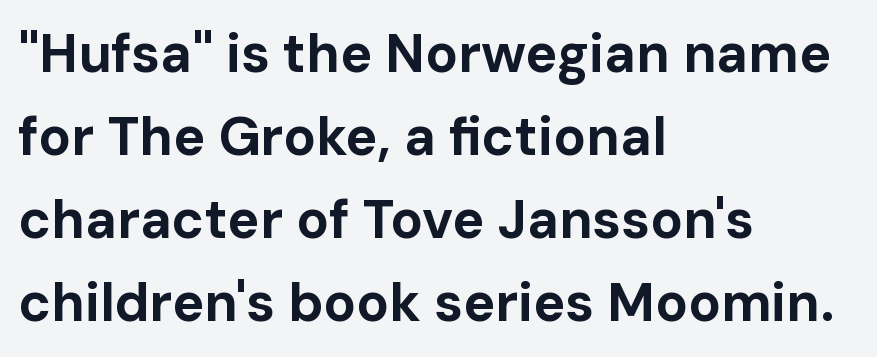
Q: Is the text bold? A: Yes.
Q: Is the text italic (slanted)? A: No, it is upright.
Q: Is the typeface a serif or a sans-serif typeface? A: Sans-serif.
Q: Is the text underlined? A: No.
Q: How is the paragraph aligned? A: Left-aligned.
Q: Is the spacing between letters normal or unusually wide? A: Normal.
Q: Is the spacing between lines tight, normal or loose? A: Normal.
Q: Width (condensed, normal, or wide)? A: Normal.
Q: Stroke contrast? A: Low.
Q: x-height? A: Medium.
Q: Monospaced? A: No.
